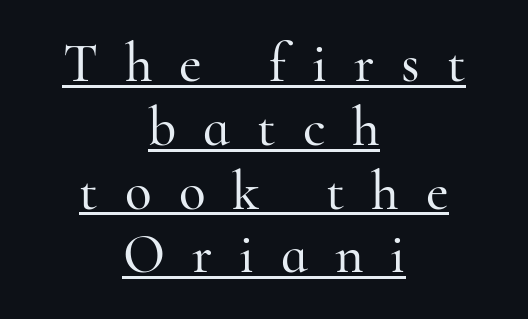
{"serif": "yes", "italic": "no", "width": "normal", "stroke_contrast": "high", "x_height": "small", "monospaced": "no", "underline": "yes", "align": "center", "line_spacing_ratio": 1.16, "letter_spacing": "wide", "letter_spacing_em": 0.49, "glyph_px": 55}
